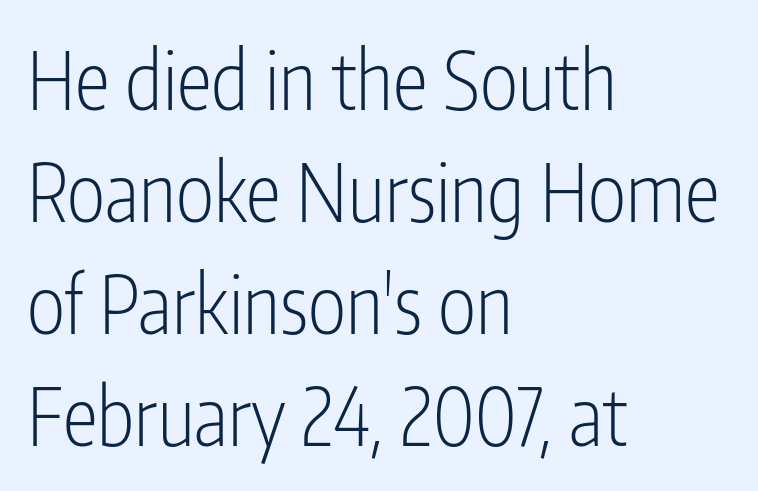
Q: Is the text bold? A: No.
Q: Is the text italic (slanted)? A: No, it is upright.
Q: Is the typeface a serif or a sans-serif typeface? A: Sans-serif.
Q: Is the text underlined? A: No.
Q: How is the paragraph aligned? A: Left-aligned.
Q: Is the spacing between letters normal or unusually wide? A: Normal.
Q: Is the spacing between lines tight, normal or loose? A: Normal.
Q: Width (condensed, normal, or wide)? A: Condensed.
Q: Stroke contrast? A: Low.
Q: x-height? A: Medium.
Q: Monospaced? A: No.
